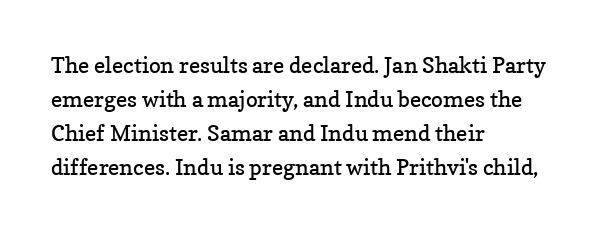
The image shows 22 px text type, upright; set left-aligned, normal line spacing (1.55x), normal letter spacing, not underlined.
